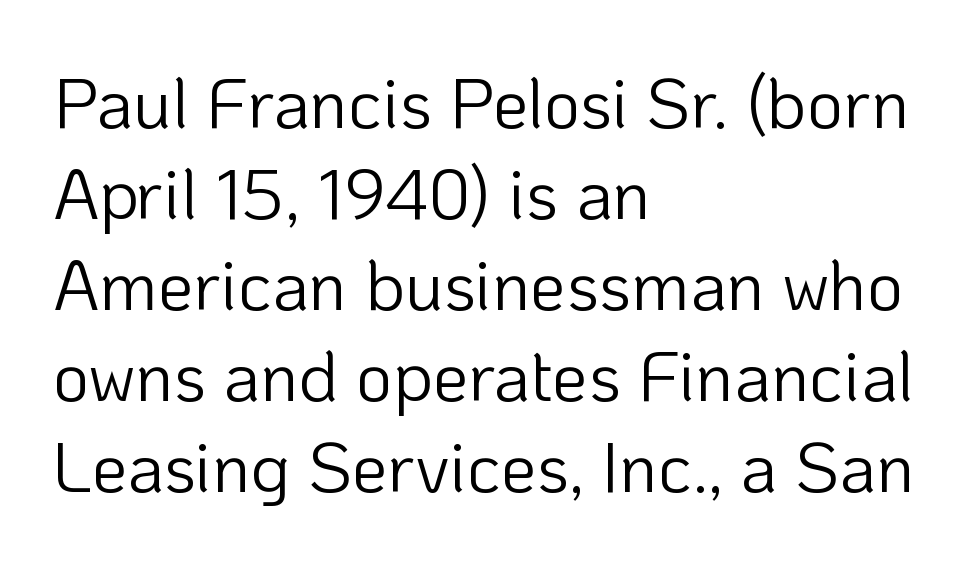
Q: Is the text bold? A: No.
Q: Is the text italic (slanted)? A: No, it is upright.
Q: Is the typeface a serif or a sans-serif typeface? A: Sans-serif.
Q: Is the text underlined? A: No.
Q: How is the paragraph aligned? A: Left-aligned.
Q: Is the spacing between letters normal or unusually wide? A: Normal.
Q: Is the spacing between lines tight, normal or loose? A: Normal.
Q: Width (condensed, normal, or wide)? A: Normal.
Q: Stroke contrast? A: Low.
Q: x-height? A: Medium.
Q: Monospaced? A: No.
